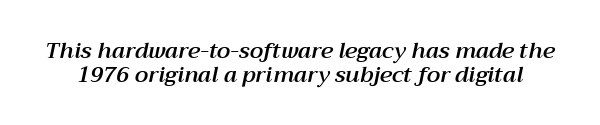
Q: Is the text italic (slanted)? A: Yes, it leans right by about 12 degrees.
Q: Is the text underlined? A: No.
Q: Is the spacing between letters normal or unusually wide? A: Normal.
Q: Is the spacing between lines tight, normal or loose? A: Tight.
